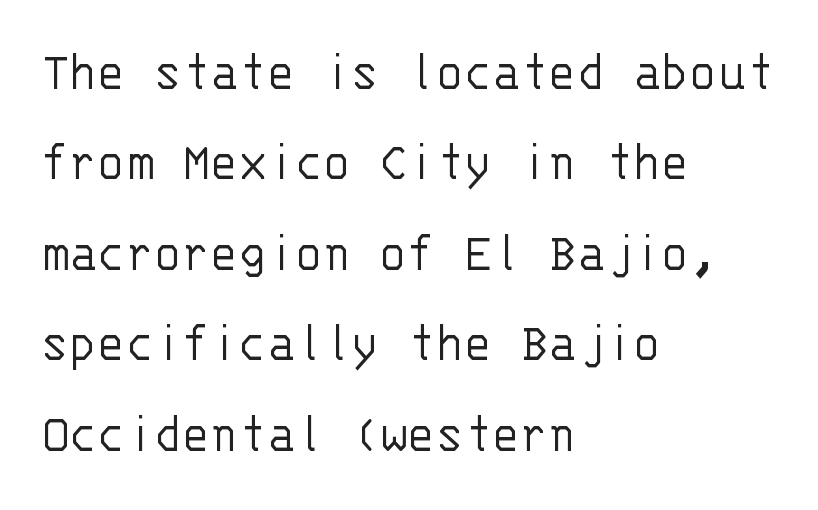
{"serif": "no", "italic": "no", "bold": "no", "weight": "light", "width": "normal", "stroke_contrast": "low", "x_height": "large", "monospaced": "yes", "underline": "no", "align": "left", "line_spacing": "normal", "line_spacing_ratio": 1.56, "letter_spacing": "normal", "letter_spacing_em": 0.0, "glyph_px": 58}
